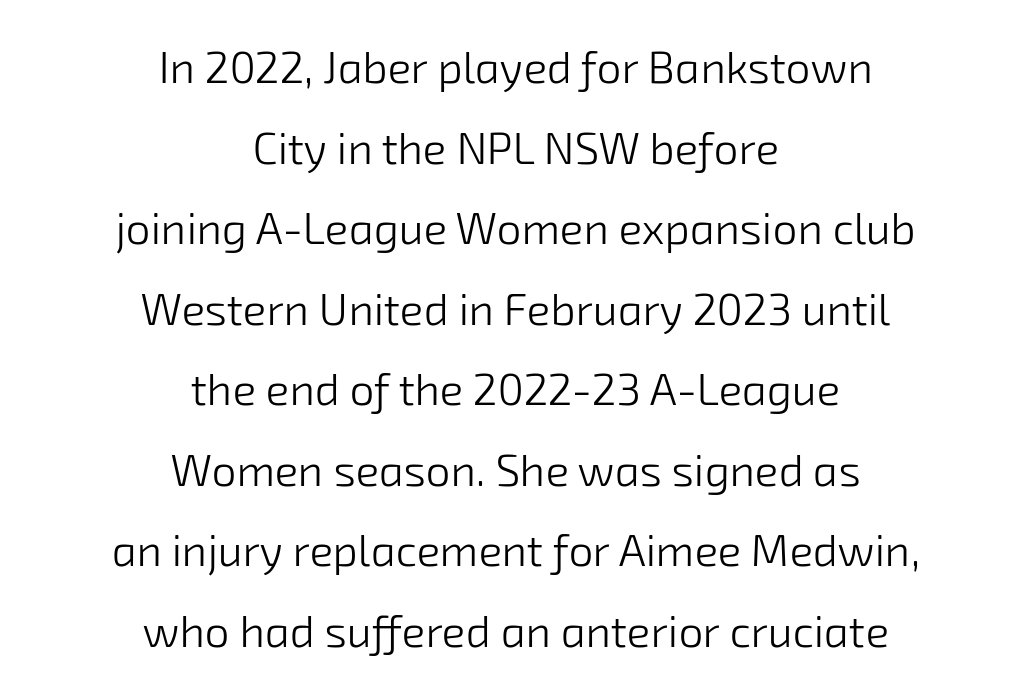
{"serif": "no", "bold": "no", "weight": "light", "width": "normal", "stroke_contrast": "low", "x_height": "medium", "monospaced": "no", "underline": "no", "align": "center", "line_spacing_ratio": 1.83, "letter_spacing": "normal", "letter_spacing_em": 0.0, "glyph_px": 44}
